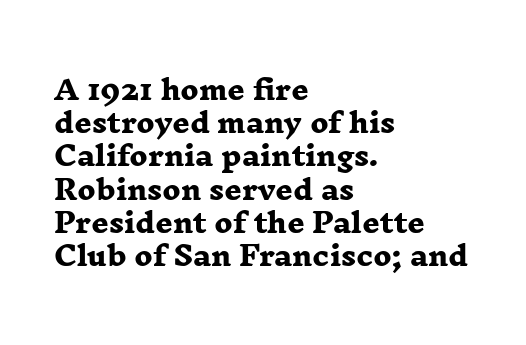
Q: Is the text bold? A: Yes.
Q: Is the text underlined? A: No.
Q: How is the paragraph aligned? A: Left-aligned.
Q: Is the spacing between letters normal or unusually wide? A: Normal.
